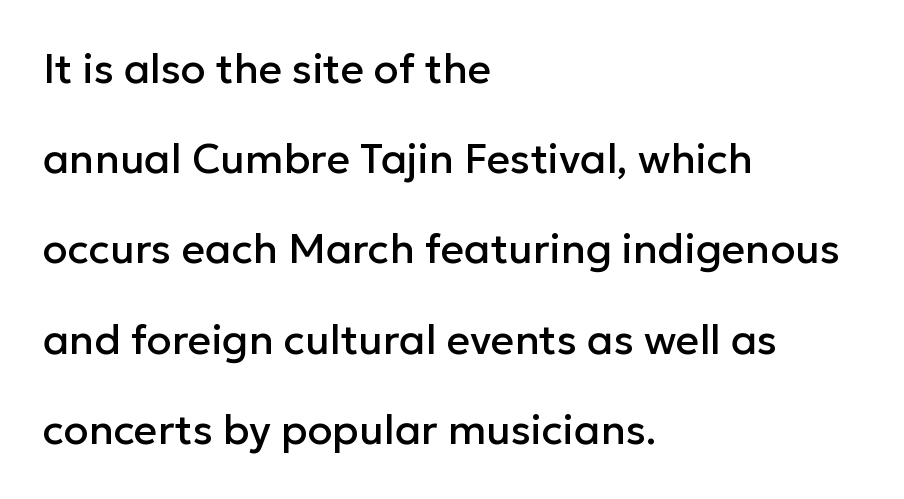
Does the type have serifs? No, each stem ends abruptly. The space between consecutive lines is lavish. The paragraph shown leans on its left margin. The letters advance in unequal steps, a hallmark of proportional type. Posture: vertical.
